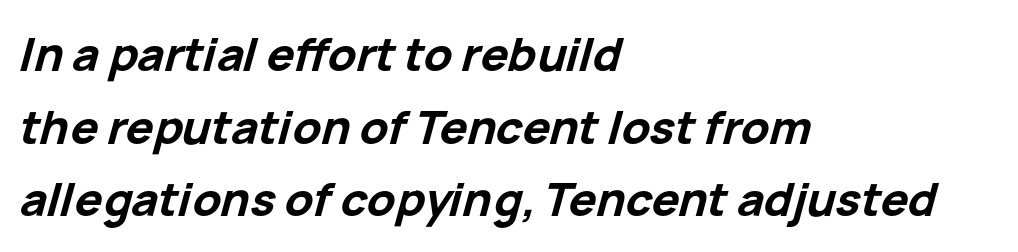
Summary of vertical rhythm: regular, with standard interline spacing. Slanted lettering throughout. These words are printed bold, with thick strokes throughout. The zone under the glyphs is completely vacant. The rag falls on the right side of this text block. Letter spacing: default.
